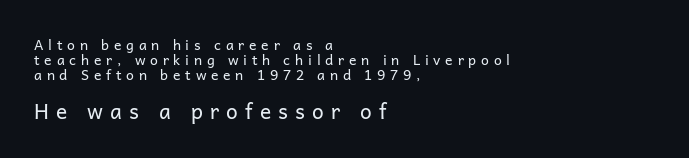
The image shows 21 px text type, upright; set left-aligned, tight line spacing (1.07x), unusually wide letter spacing (+0.34 em), not underlined; the second (bottom) block is 1.5x larger.
